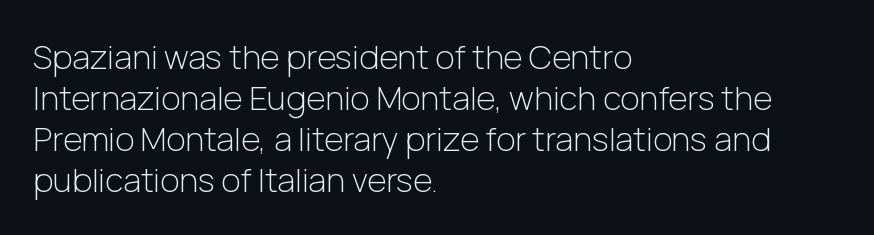
{"serif": "no", "italic": "no", "bold": "no", "weight": "light", "width": "normal", "stroke_contrast": "low", "x_height": "medium", "monospaced": "no", "underline": "no", "align": "left", "line_spacing_ratio": 1.24, "letter_spacing": "normal", "letter_spacing_em": 0.0, "glyph_px": 33}
